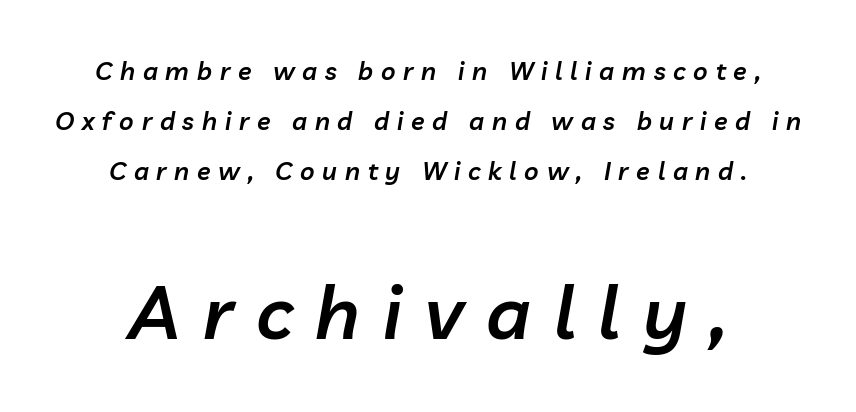
The image shows 74 px semibold type, italic (leaning right); set loose line spacing (2.01x), unusually wide letter spacing (+0.31 em), not underlined; the second (bottom) block is 2.96x larger; low stroke contrast and a medium x-height.
